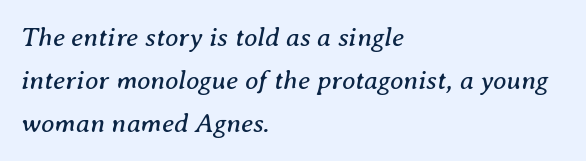
Q: Is the text bold? A: No.
Q: Is the text italic (slanted)? A: Yes, it leans right by about 8 degrees.
Q: Is the text underlined? A: No.
Q: How is the paragraph aligned? A: Left-aligned.
Q: Is the spacing between letters normal or unusually wide? A: Normal.
Q: Is the spacing between lines tight, normal or loose? A: Normal.
